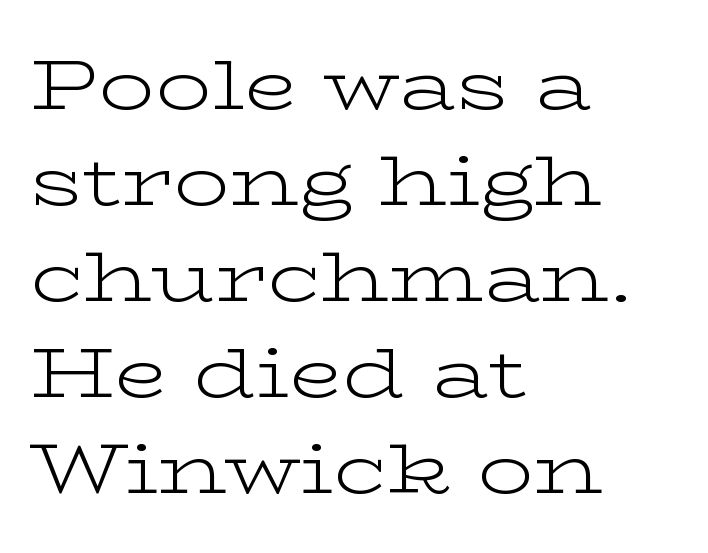
The type is set solid horizontally, with unmodified tracking. The text block is weighted toward the left margin, trailing off unevenly rightward. Summary of vertical rhythm: regular, with standard interline spacing. The letterforms sit at book weight or below.
